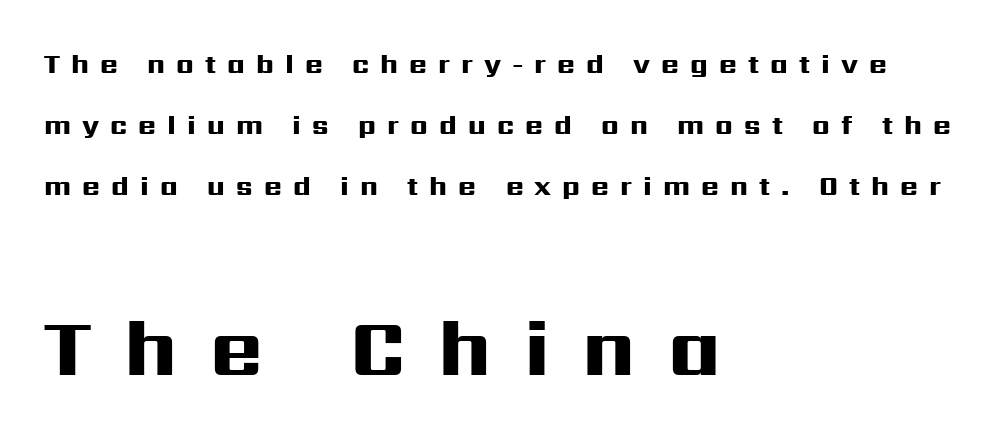
{"serif": "no", "italic": "no", "bold": "yes", "weight": "heavy", "width": "wide", "stroke_contrast": "high", "x_height": "medium", "monospaced": "no", "underline": "no", "align": "left", "line_spacing": "loose", "line_spacing_ratio": 2.26, "letter_spacing": "wide", "letter_spacing_em": 0.41, "larger_block": "second", "size_ratio": 2.96, "glyph_px": 80}
